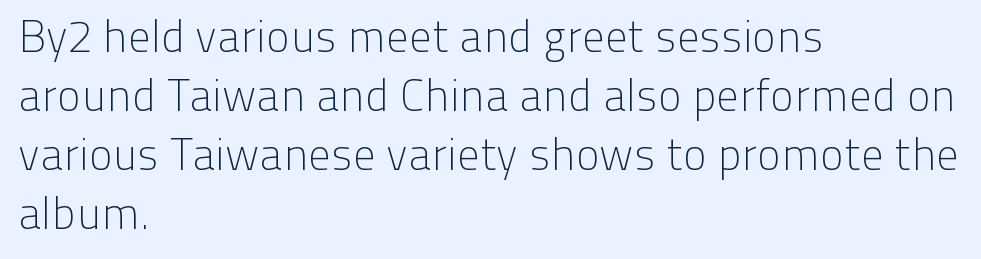
Q: Is the text bold? A: No.
Q: Is the text italic (slanted)? A: No, it is upright.
Q: Is the typeface a serif or a sans-serif typeface? A: Sans-serif.
Q: Is the text underlined? A: No.
Q: How is the paragraph aligned? A: Left-aligned.
Q: Is the spacing between letters normal or unusually wide? A: Normal.
Q: Is the spacing between lines tight, normal or loose? A: Normal.
Q: Width (condensed, normal, or wide)? A: Normal.
Q: Stroke contrast? A: Low.
Q: x-height? A: Medium.
Q: Monospaced? A: No.
